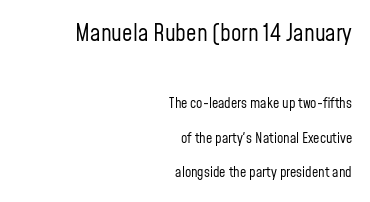
{"italic": "no", "bold": "no", "underline": "no", "align": "right", "line_spacing": "loose", "line_spacing_ratio": 2.49, "letter_spacing": "normal", "letter_spacing_em": 0.0, "larger_block": "first", "size_ratio": 1.64, "glyph_px": 23}
